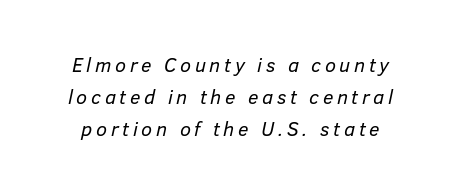
The cut favours lightness, reaching ordinary text weight at its darkest. Horizontal bands of white between lines are of average thickness. The font's italic variant was chosen for this text. Honestly, there is no underline to notice here at all.
